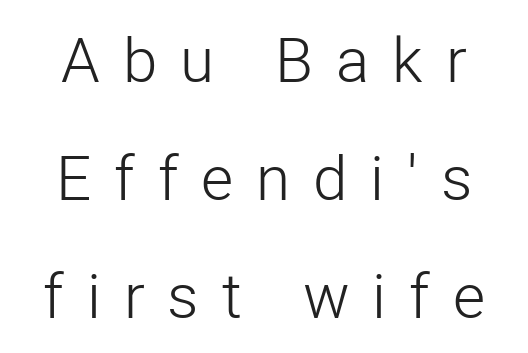
Each word looks stretched out because of the extra space between its letters. Heft: none added — not bold. Check the space under the baseline: it is left empty. Quick note: not italic, upright.
